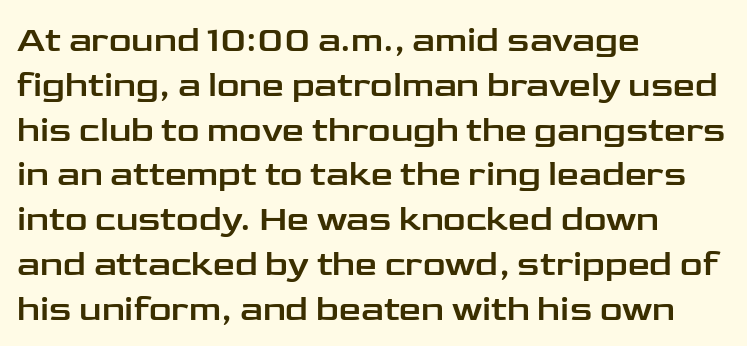
{"serif": "no", "italic": "no", "width": "wide", "stroke_contrast": "low", "x_height": "medium", "monospaced": "no", "underline": "no", "align": "left", "line_spacing": "normal", "line_spacing_ratio": 1.28, "letter_spacing": "normal", "letter_spacing_em": 0.0, "glyph_px": 35}
